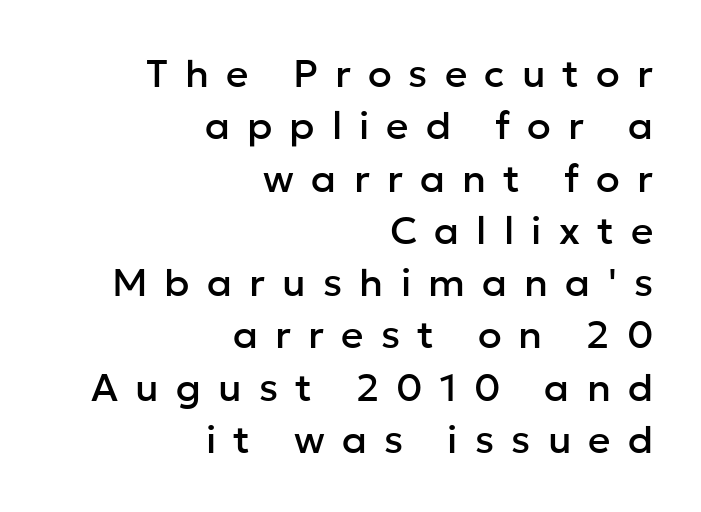
The image shows 39 px sans-serif type, upright; set right-aligned, normal line spacing (1.34x), unusually wide letter spacing (+0.44 em), not underlined; low stroke contrast and a medium x-height.
